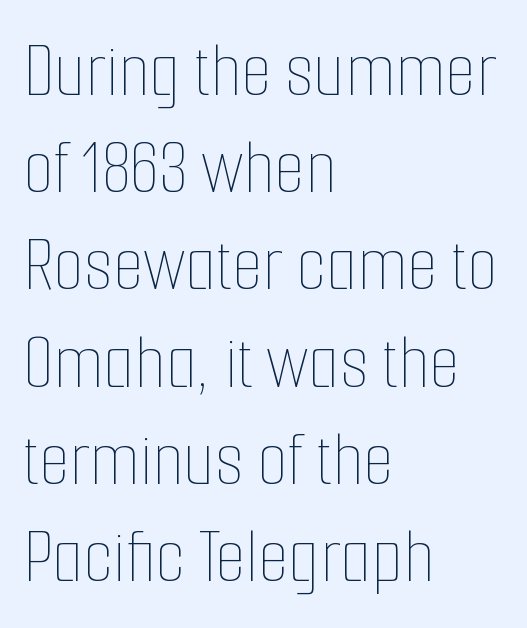
The image shows 79 px thin, condensed type, upright; set left-aligned, line spacing 1.23x, normal letter spacing, not underlined; low stroke contrast and a medium x-height.
